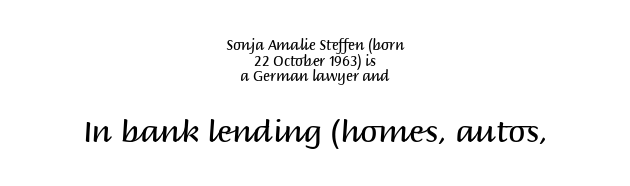
{"serif": "no", "bold": "no", "weight": "regular", "width": "normal", "stroke_contrast": "medium", "x_height": "large", "monospaced": "no", "underline": "no", "align": "center", "line_spacing": "tight", "line_spacing_ratio": 1.11, "letter_spacing": "normal", "letter_spacing_em": 0.0, "larger_block": "second", "size_ratio": 2.21, "glyph_px": 31}
